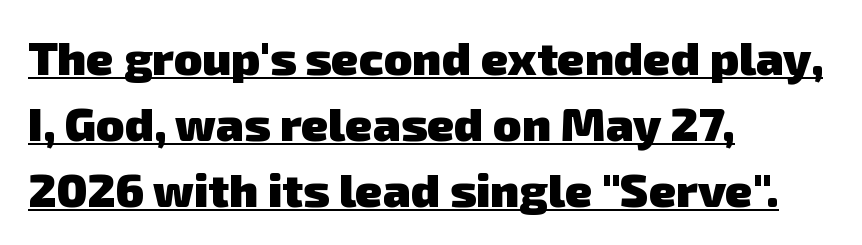
The image shows 47 px heavy sans-serif type; set left-aligned, normal line spacing (1.4x), normal letter spacing, underlined; low stroke contrast and a medium x-height.
